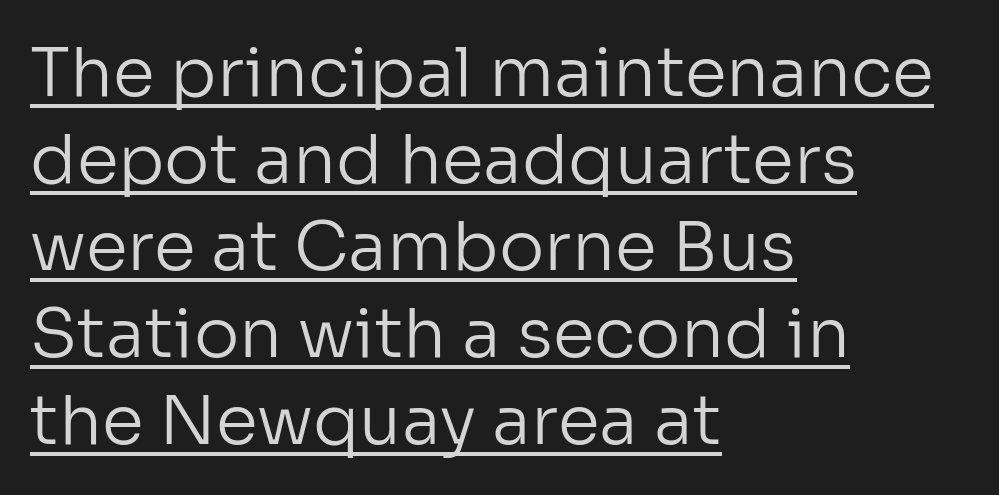
All the whitespace from short lines collects on the right. The face used here is a sans, in the tradition of grotesques and geometrics. Horizontal bands of white between lines are of average thickness. A continuous stroke trails under the words, as in a hyperlink. No italicization has been applied; the sample stays upright.
